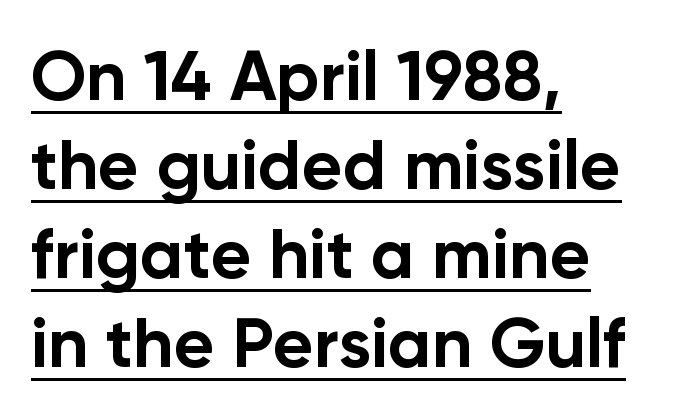
The image shows 70 px bold sans-serif type, upright; set left-aligned, normal line spacing (1.27x), normal letter spacing, underlined; low stroke contrast and a medium x-height.
